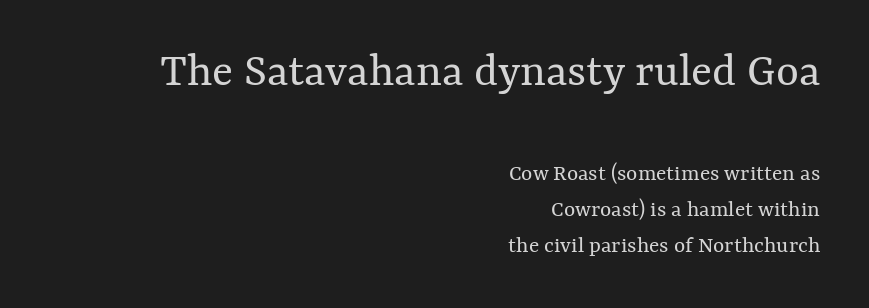
Q: Is the text bold? A: No.
Q: Is the text italic (slanted)? A: No, it is upright.
Q: Is the text underlined? A: No.
Q: How is the paragraph aligned? A: Right-aligned.
Q: Is the spacing between letters normal or unusually wide? A: Normal.
Q: Is the spacing between lines tight, normal or loose? A: Normal.
Q: Which block of text is set in a larger size, the first (top) or the second (bottom)? A: The first (top) one.
Q: Width (condensed, normal, or wide)? A: Normal.
Q: Stroke contrast? A: Medium.
Q: x-height? A: Medium.
Q: Monospaced? A: No.
